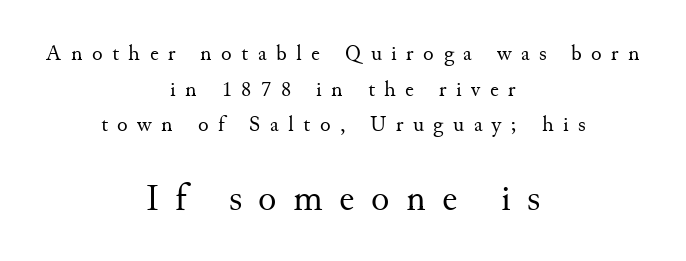
Q: Is the text bold? A: No.
Q: Is the text italic (slanted)? A: No, it is upright.
Q: Is the typeface a serif or a sans-serif typeface? A: Serif.
Q: Is the text underlined? A: No.
Q: How is the paragraph aligned? A: Centered.
Q: Is the spacing between letters normal or unusually wide? A: Unusually wide.
Q: Is the spacing between lines tight, normal or loose? A: Normal.
Q: Which block of text is set in a larger size, the first (top) or the second (bottom)? A: The second (bottom) one.
Q: Width (condensed, normal, or wide)? A: Normal.
Q: Stroke contrast? A: Medium.
Q: x-height? A: Small.
Q: Monospaced? A: No.
